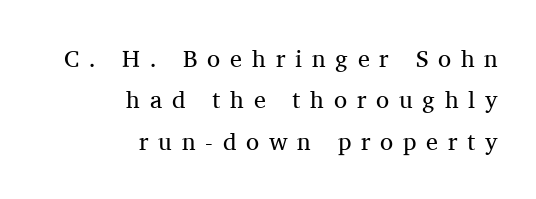
The image shows 24 px text type, upright; set right-aligned, line spacing 1.72x, unusually wide letter spacing (+0.41 em), not underlined.
